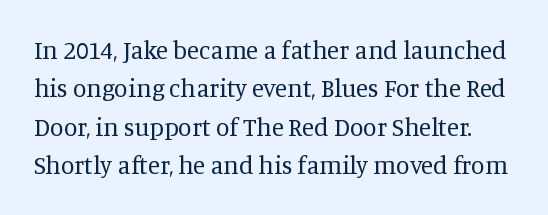
Lines of text with bare space underneath. Is the stroke heavy? The answer is a plain regular-or-lighter. Italic? Not at all — the glyphs are vertical. Whoever set this chose a conventional vertical rhythm. Is the letter spacing exaggerated? No — it looks like the ordinary default.
